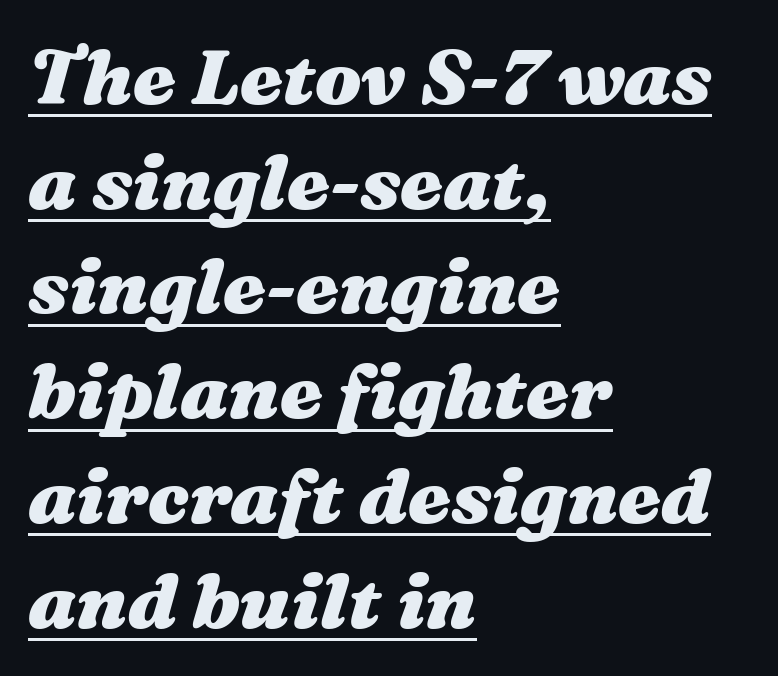
Is this a fixed-width face? No — the glyphs have proportional, varying widths. Has an underline been added? It has. Successive baselines arrive at the customary interval. Strokes here are thick enough to call this a true bold. Horizontally, the lines are justified to the leading edge only. A typesetter would mark this as italic.
